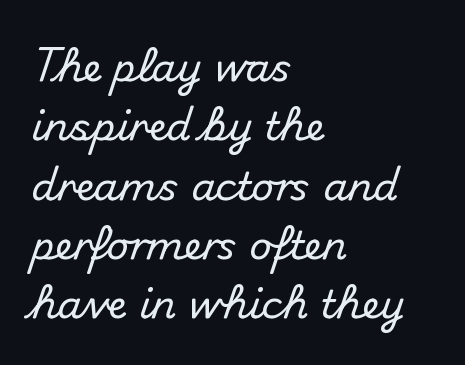
{"serif": "no", "width": "normal", "stroke_contrast": "medium", "x_height": "small", "monospaced": "no", "underline": "no", "align": "left", "line_spacing": "normal", "line_spacing_ratio": 1.52, "letter_spacing": "normal", "letter_spacing_em": 0.0, "glyph_px": 39}
